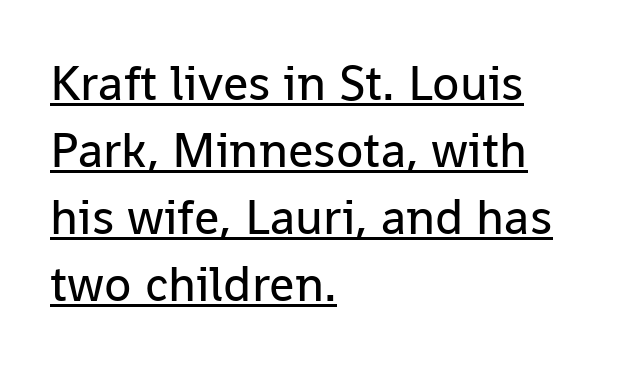
Is there much room between lines? A standard amount, neither cramped nor airy. This sample has the flowing, uneven cadence of proportional lettering. Teacher's note: observe the even left margin — that is flush-left alignment. The passage shown is typeset with a sans-serif family. Each word holds together tightly as a unit, with standard inter-letter gaps.
